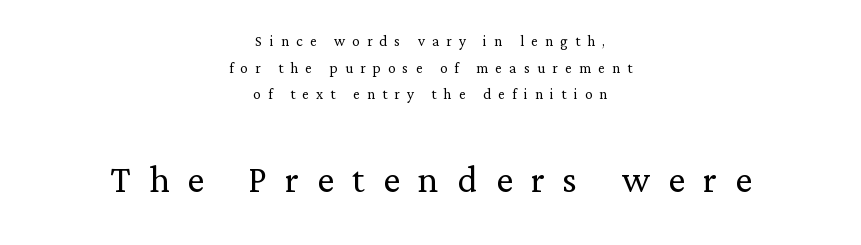
Q: Is the text bold? A: No.
Q: Is the text italic (slanted)? A: No, it is upright.
Q: Is the typeface a serif or a sans-serif typeface? A: Serif.
Q: Is the text underlined? A: No.
Q: How is the paragraph aligned? A: Centered.
Q: Is the spacing between letters normal or unusually wide? A: Unusually wide.
Q: Is the spacing between lines tight, normal or loose? A: Normal.
Q: Which block of text is set in a larger size, the first (top) or the second (bottom)? A: The second (bottom) one.
Q: Width (condensed, normal, or wide)? A: Normal.
Q: Stroke contrast? A: Low.
Q: x-height? A: Medium.
Q: Monospaced? A: No.
